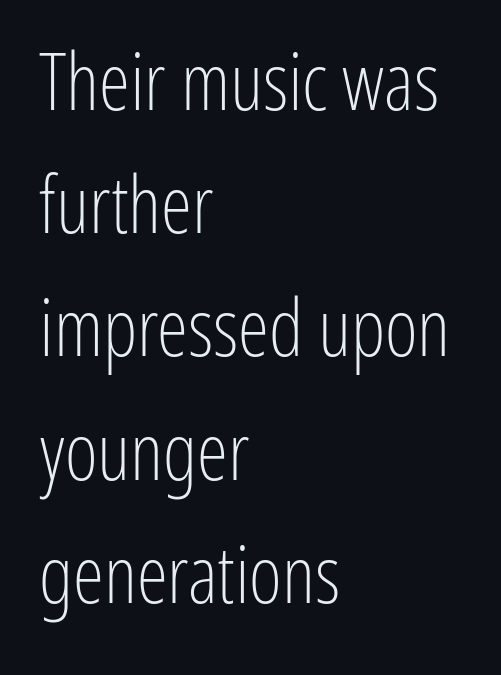
{"serif": "no", "italic": "no", "bold": "no", "weight": "light", "width": "condensed", "stroke_contrast": "low", "x_height": "medium", "monospaced": "no", "underline": "no", "align": "left", "line_spacing": "normal", "line_spacing_ratio": 1.56, "letter_spacing": "normal", "letter_spacing_em": 0.0, "glyph_px": 79}
